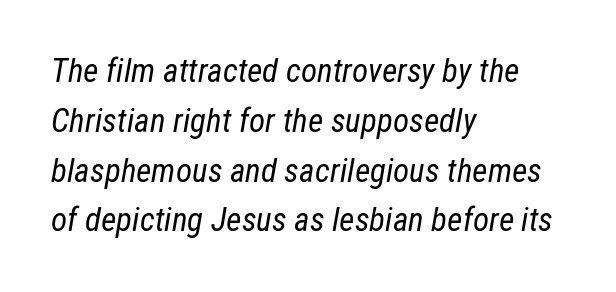
{"italic": "yes", "lean": "right", "slant_degrees": 12, "bold": "no", "weight": "regular", "width": "condensed", "stroke_contrast": "low", "x_height": "medium", "monospaced": "no", "underline": "no", "align": "left", "line_spacing": "normal", "line_spacing_ratio": 1.51, "letter_spacing": "normal", "letter_spacing_em": 0.0, "glyph_px": 33}
